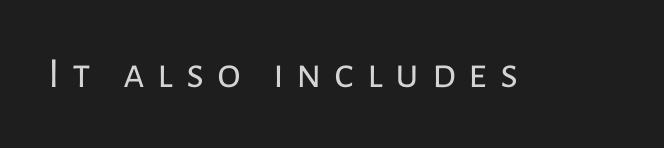
{"serif": "no", "italic": "no", "bold": "no", "weight": "regular", "width": "normal", "stroke_contrast": "low", "x_height": "medium", "monospaced": "no", "underline": "no", "letter_spacing": "wide", "letter_spacing_em": 0.29, "glyph_px": 43}
